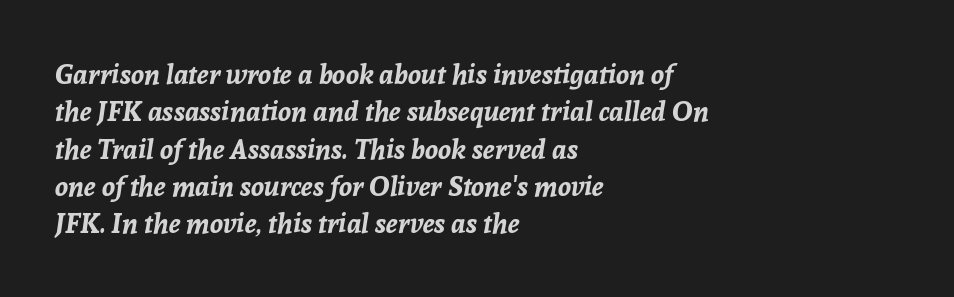
Q: Is the text bold? A: Yes.
Q: Is the text italic (slanted)? A: Yes, it leans right by about 8 degrees.
Q: Is the text underlined? A: No.
Q: How is the paragraph aligned? A: Left-aligned.
Q: Is the spacing between letters normal or unusually wide? A: Normal.
Q: Is the spacing between lines tight, normal or loose? A: Normal.
